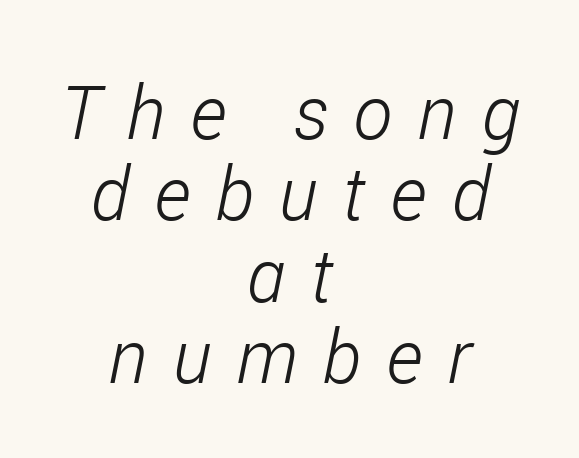
Q: Is the text bold? A: No.
Q: Is the text italic (slanted)? A: Yes, it leans right by about 11 degrees.
Q: Is the text underlined? A: No.
Q: How is the paragraph aligned? A: Centered.
Q: Is the spacing between letters normal or unusually wide? A: Unusually wide.
Q: Is the spacing between lines tight, normal or loose? A: Tight.
Q: Width (condensed, normal, or wide)? A: Condensed.
Q: Stroke contrast? A: Low.
Q: x-height? A: Medium.
Q: Monospaced? A: No.
